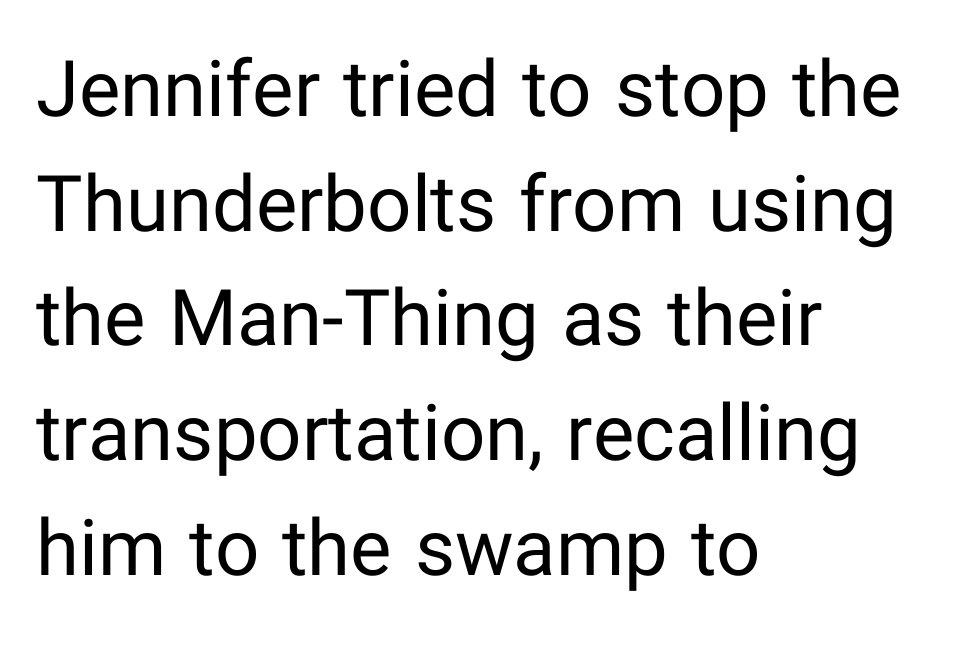
Q: Is the text bold? A: No.
Q: Is the text italic (slanted)? A: No, it is upright.
Q: Is the typeface a serif or a sans-serif typeface? A: Sans-serif.
Q: Is the text underlined? A: No.
Q: How is the paragraph aligned? A: Left-aligned.
Q: Is the spacing between letters normal or unusually wide? A: Normal.
Q: Is the spacing between lines tight, normal or loose? A: Normal.
Q: Width (condensed, normal, or wide)? A: Normal.
Q: Stroke contrast? A: Low.
Q: x-height? A: Medium.
Q: Monospaced? A: No.
